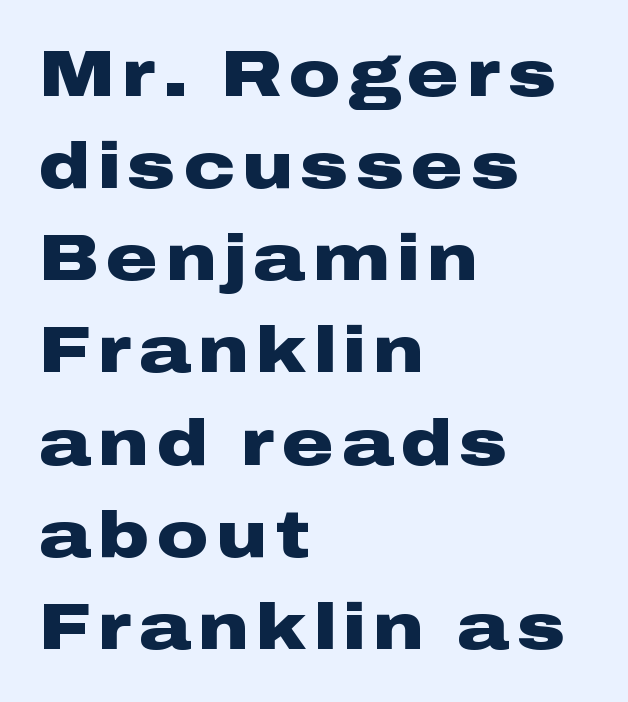
Regarding leading, the lines here are spaced in the standard way. The letters advance in unequal steps, a hallmark of proportional type. Typographic density is high because the face is bold. The space directly below the letters is spotless.
